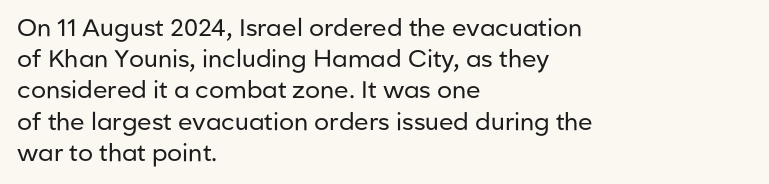
The ragged edge is on the right, which tells us the setting is flush left. The passage shown is not underscored anywhere. These lines were composed using upright roman letters. This sample uses plain, unmodified letter spacing. Reading down the column, the eye jumps a familiar distance to each next line.
